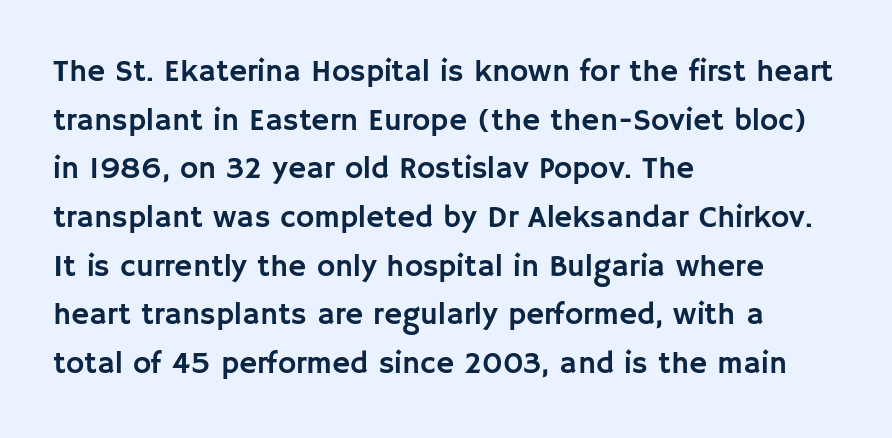
The image shows 31 px sans-serif type, upright; set left-aligned, normal line spacing (1.57x), normal letter spacing, not underlined; low stroke contrast and a large x-height.
